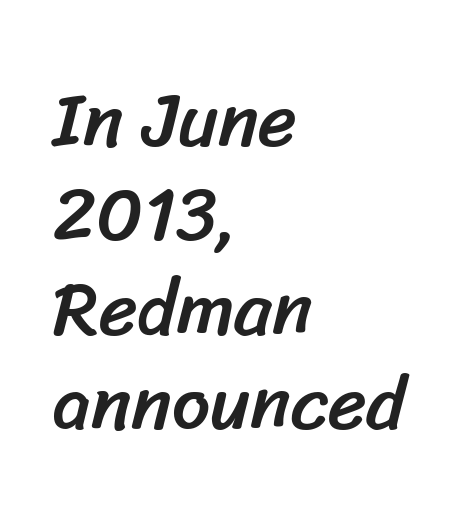
Q: Is the typeface a serif or a sans-serif typeface? A: Sans-serif.
Q: Is the text underlined? A: No.
Q: How is the paragraph aligned? A: Left-aligned.
Q: Is the spacing between letters normal or unusually wide? A: Normal.
Q: Is the spacing between lines tight, normal or loose? A: Normal.
Q: Width (condensed, normal, or wide)? A: Normal.
Q: Stroke contrast? A: Low.
Q: x-height? A: Medium.
Q: Monospaced? A: No.
